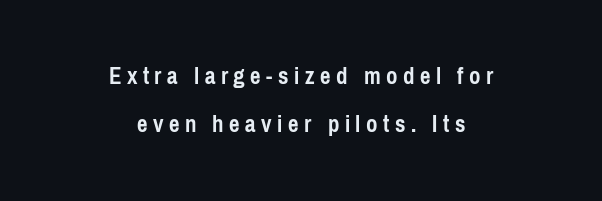
Q: Is the text bold? A: Yes.
Q: Is the text italic (slanted)? A: No, it is upright.
Q: Is the text underlined? A: No.
Q: How is the paragraph aligned? A: Centered.
Q: Is the spacing between letters normal or unusually wide? A: Unusually wide.
Q: Is the spacing between lines tight, normal or loose? A: Loose.
